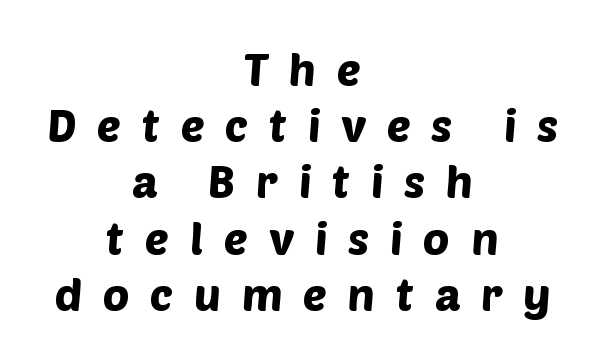
The image shows 45 px sans-serif type; set centered, normal line spacing (1.25x), unusually wide letter spacing (+0.46 em), not underlined; low stroke contrast and a large x-height.
